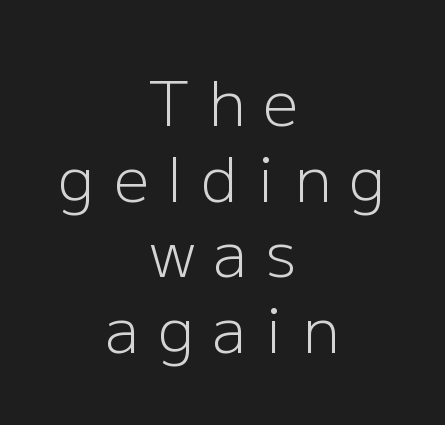
{"serif": "no", "italic": "no", "bold": "no", "weight": "light", "width": "normal", "stroke_contrast": "low", "x_height": "medium", "monospaced": "no", "underline": "no", "align": "center", "line_spacing_ratio": 1.22, "letter_spacing": "wide", "letter_spacing_em": 0.3, "glyph_px": 62}
